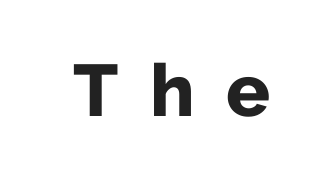
{"serif": "no", "italic": "no", "bold": "yes", "weight": "bold", "width": "normal", "stroke_contrast": "low", "x_height": "medium", "monospaced": "no", "underline": "no", "letter_spacing": "wide", "letter_spacing_em": 0.43, "glyph_px": 73}
